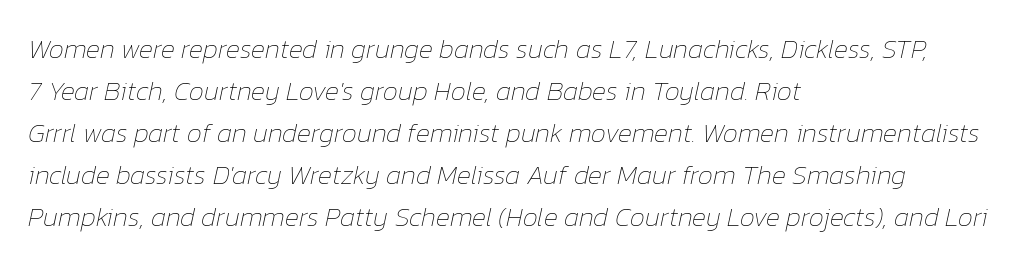
Q: Is the text bold? A: No.
Q: Is the text italic (slanted)? A: Yes, it leans right by about 12 degrees.
Q: Is the text underlined? A: No.
Q: How is the paragraph aligned? A: Left-aligned.
Q: Is the spacing between letters normal or unusually wide? A: Normal.
Q: Is the spacing between lines tight, normal or loose? A: Normal.
